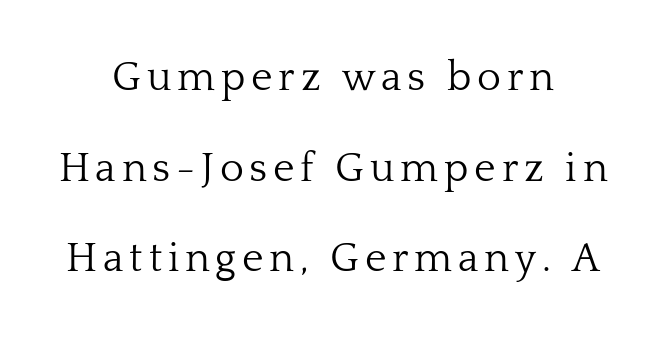
{"serif": "yes", "italic": "no", "bold": "no", "weight": "light", "width": "normal", "stroke_contrast": "low", "x_height": "medium", "monospaced": "no", "underline": "no", "align": "center", "line_spacing": "loose", "line_spacing_ratio": 2.21, "glyph_px": 41}
